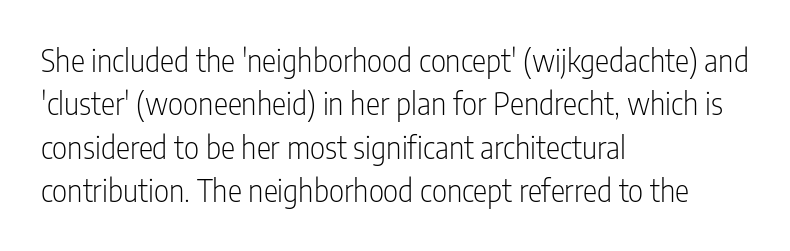
Q: Is the text bold? A: No.
Q: Is the text italic (slanted)? A: No, it is upright.
Q: Is the typeface a serif or a sans-serif typeface? A: Sans-serif.
Q: Is the text underlined? A: No.
Q: How is the paragraph aligned? A: Left-aligned.
Q: Is the spacing between letters normal or unusually wide? A: Normal.
Q: Is the spacing between lines tight, normal or loose? A: Normal.
Q: Width (condensed, normal, or wide)? A: Condensed.
Q: Stroke contrast? A: Low.
Q: x-height? A: Medium.
Q: Monospaced? A: No.
